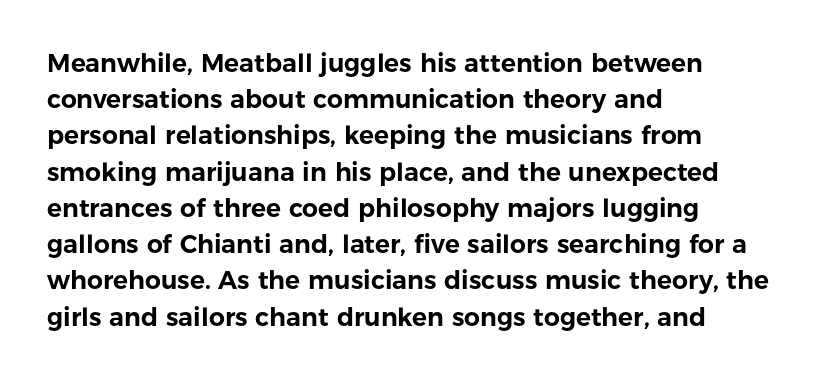
This sample keeps an unexceptional amount of space between lines. Characters follow at the spacing the type designer built in. Leftover space on each line is placed entirely after the last word. Nobody drew a line under any word here. The font's upright variant was chosen for this text.
